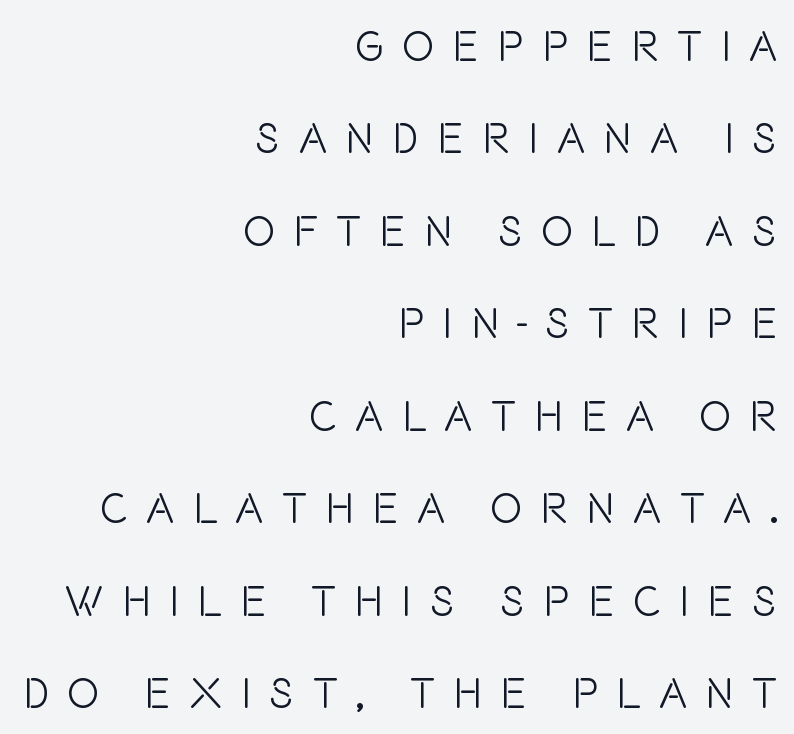
{"serif": "no", "italic": "no", "bold": "no", "weight": "light", "width": "condensed", "stroke_contrast": "low", "x_height": "large", "monospaced": "no", "underline": "no", "align": "right", "line_spacing": "loose", "line_spacing_ratio": 2.15, "letter_spacing": "wide", "letter_spacing_em": 0.43, "glyph_px": 43}
